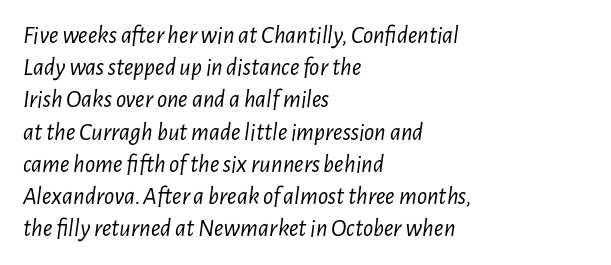
The image shows 25 px text type, italic (leaning right); set left-aligned, normal line spacing (1.29x), normal letter spacing, not underlined.
